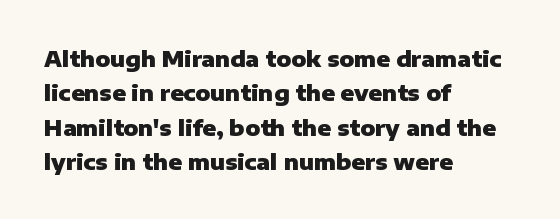
{"italic": "no", "bold": "yes", "underline": "no", "align": "left", "line_spacing": "normal", "line_spacing_ratio": 1.56, "letter_spacing": "normal", "letter_spacing_em": 0.0, "glyph_px": 22}
